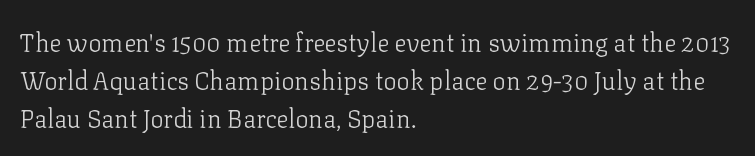
The image shows 25 px text type, upright; set left-aligned, normal line spacing (1.52x), normal letter spacing, not underlined.
